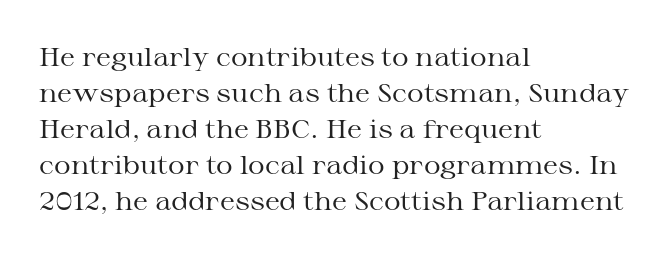
The image shows 26 px text type, upright; set left-aligned, normal line spacing (1.38x), normal letter spacing, not underlined.
